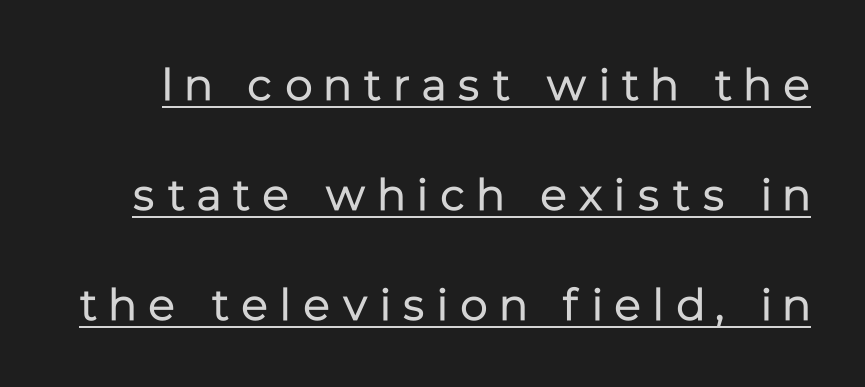
Q: Is the text bold? A: No.
Q: Is the text italic (slanted)? A: No, it is upright.
Q: Is the typeface a serif or a sans-serif typeface? A: Sans-serif.
Q: Is the text underlined? A: Yes.
Q: Is the spacing between letters normal or unusually wide? A: Unusually wide.
Q: Is the spacing between lines tight, normal or loose? A: Loose.
Q: Width (condensed, normal, or wide)? A: Normal.
Q: Stroke contrast? A: Low.
Q: x-height? A: Medium.
Q: Monospaced? A: No.
